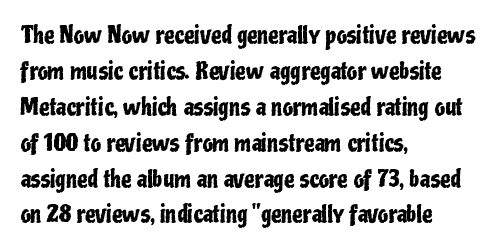
The image shows 23 px text type, upright; set left-aligned, normal line spacing (1.56x), normal letter spacing, not underlined.
